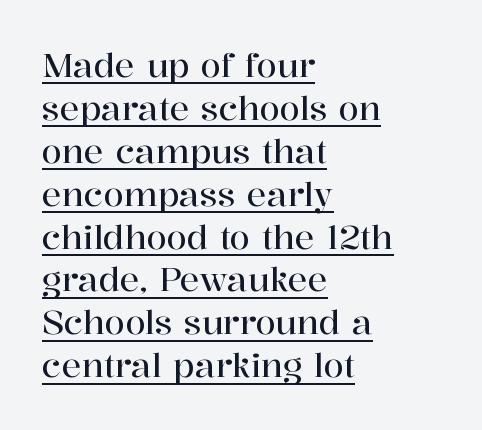
Q: Is the text italic (slanted)? A: No, it is upright.
Q: Is the typeface a serif or a sans-serif typeface? A: Serif.
Q: Is the text underlined? A: Yes.
Q: How is the paragraph aligned? A: Left-aligned.
Q: Is the spacing between letters normal or unusually wide? A: Normal.
Q: Is the spacing between lines tight, normal or loose? A: Normal.
Q: Width (condensed, normal, or wide)? A: Normal.
Q: Stroke contrast? A: High.
Q: x-height? A: Medium.
Q: Monospaced? A: No.
